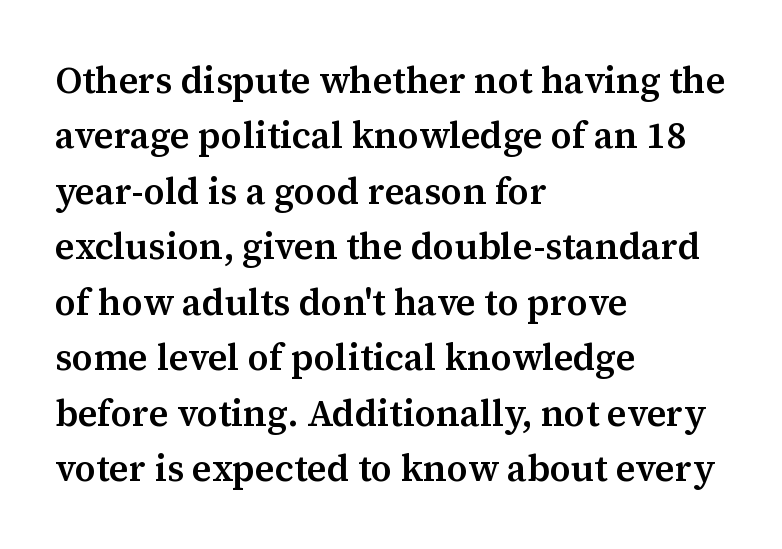
The passage shown is not underscored anywhere. This is serif lettering, the kind often seen in printed books. Caption: semibold face, moderately heavy strokes. Visually the block forms a straight wall on the left and a jagged coastline on the right. This rendering leaves character spacing at its baseline value. Varying glyph widths throughout — classic text-font behaviour.
